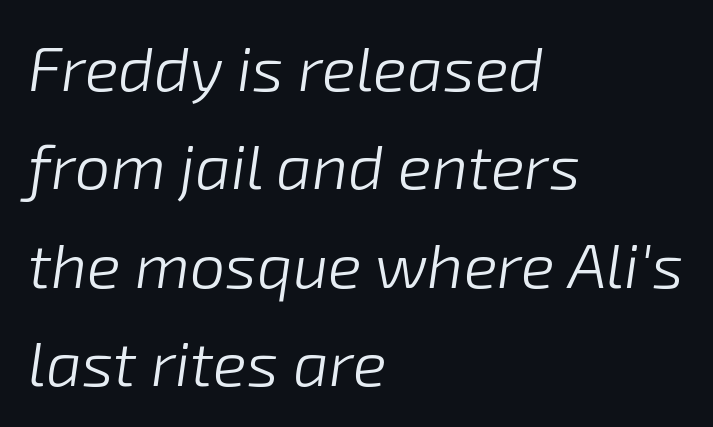
Honestly, the letter spacing is just normal — you wouldn't notice it. The typesetting does not lean heavy: it is not bold. Here the designer chose a conventional face with non-uniform glyph widths. Is the block centered? No — it sits flush against the left margin. The leading is moderate, giving the passage an even texture.
